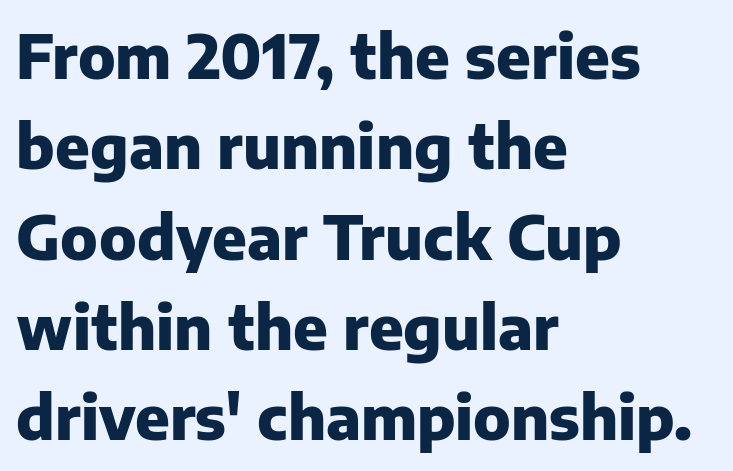
{"serif": "no", "italic": "no", "bold": "yes", "weight": "heavy", "width": "normal", "stroke_contrast": "low", "x_height": "medium", "monospaced": "no", "underline": "no", "align": "left", "line_spacing": "normal", "line_spacing_ratio": 1.48, "letter_spacing": "normal", "letter_spacing_em": 0.0, "glyph_px": 61}
